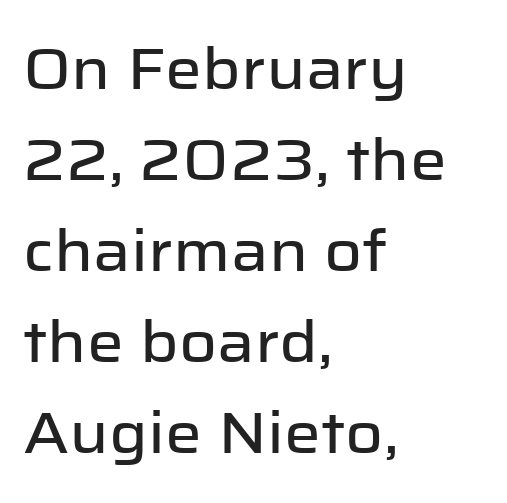
{"serif": "no", "italic": "no", "width": "normal", "stroke_contrast": "low", "x_height": "medium", "monospaced": "no", "underline": "no", "align": "left", "line_spacing": "normal", "line_spacing_ratio": 1.57, "letter_spacing": "normal", "letter_spacing_em": 0.0, "glyph_px": 58}
